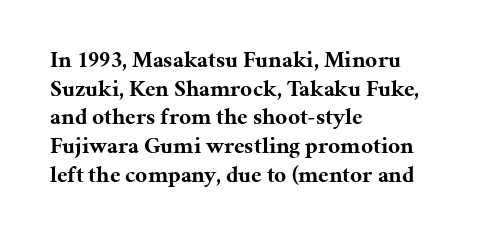
Q: Is the text bold? A: Yes.
Q: Is the text italic (slanted)? A: No, it is upright.
Q: Is the text underlined? A: No.
Q: How is the paragraph aligned? A: Left-aligned.
Q: Is the spacing between letters normal or unusually wide? A: Normal.
Q: Is the spacing between lines tight, normal or loose? A: Normal.
